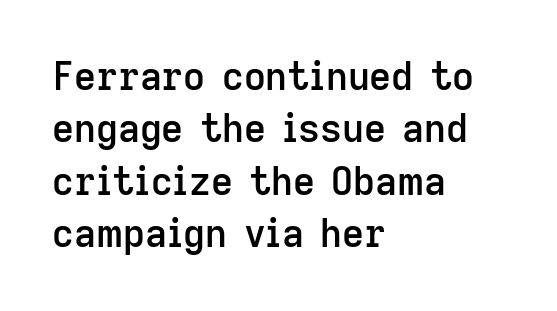
Alignment: flush left. Regarding leading, the lines here are spaced in the standard way. Spacing verdict: proportional, widths tailored to each character. Has an underline been added? It has not. A sans-serif font was chosen for this passage. Posture: straight, roman, zero tilt.
